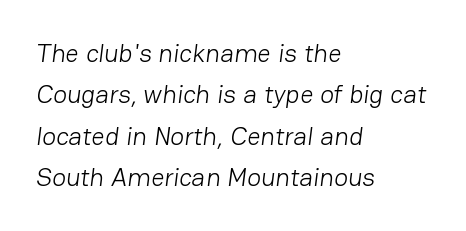
The image shows 26 px text type; set left-aligned, normal line spacing (1.59x), normal letter spacing, not underlined.
